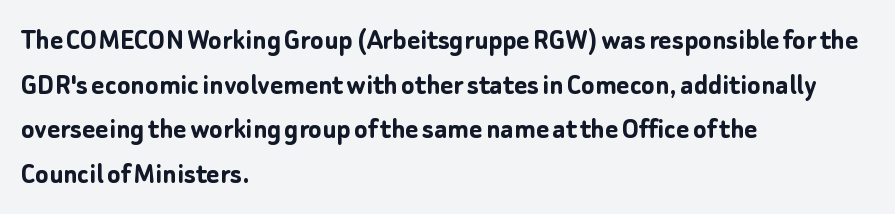
{"serif": "no", "italic": "no", "bold": "yes", "weight": "semibold", "width": "normal", "stroke_contrast": "low", "x_height": "medium", "monospaced": "no", "underline": "no", "align": "left", "line_spacing": "normal", "line_spacing_ratio": 1.44, "letter_spacing": "normal", "letter_spacing_em": 0.0, "glyph_px": 31}
